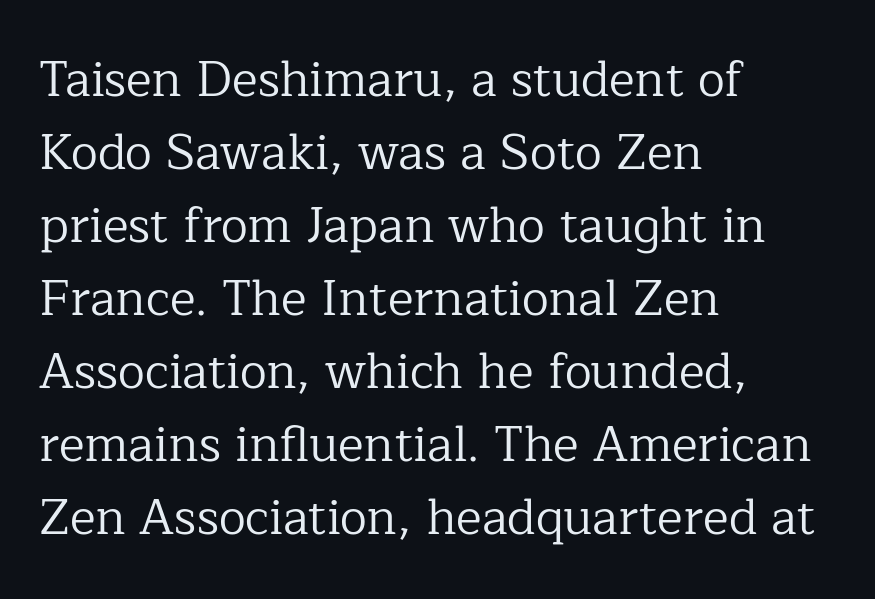
{"serif": "yes", "italic": "no", "bold": "no", "weight": "regular", "width": "normal", "stroke_contrast": "low", "x_height": "medium", "monospaced": "no", "underline": "no", "align": "left", "line_spacing": "normal", "line_spacing_ratio": 1.49, "letter_spacing": "normal", "letter_spacing_em": 0.0, "glyph_px": 49}
